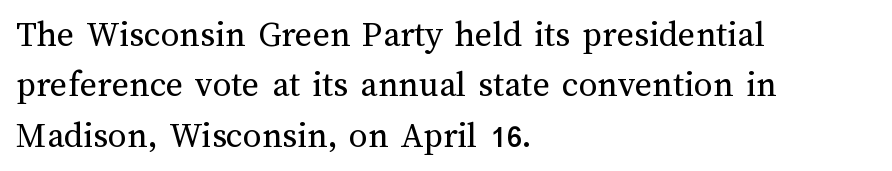
{"italic": "no", "bold": "no", "weight": "regular", "width": "normal", "stroke_contrast": "medium", "x_height": "medium", "monospaced": "no", "underline": "no", "align": "left", "line_spacing": "normal", "line_spacing_ratio": 1.36, "letter_spacing": "normal", "letter_spacing_em": 0.0, "glyph_px": 37}
